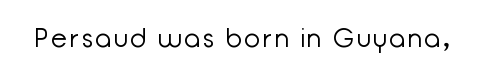
Q: Is the text bold? A: No.
Q: Is the text italic (slanted)? A: No, it is upright.
Q: Is the text underlined? A: No.
